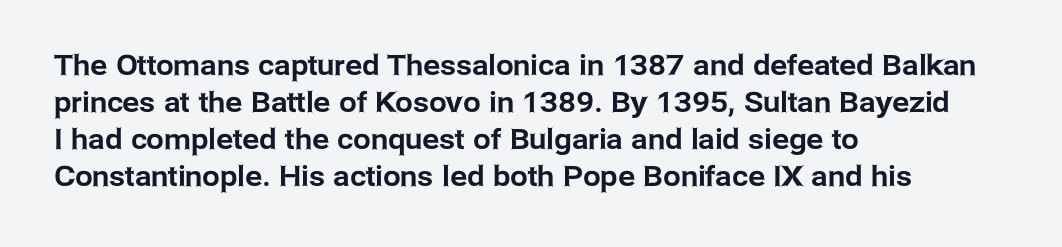
The image shows 28 px sans-serif type, upright; set left-aligned, normal line spacing (1.32x), normal letter spacing, not underlined; low stroke contrast and a medium x-height.
